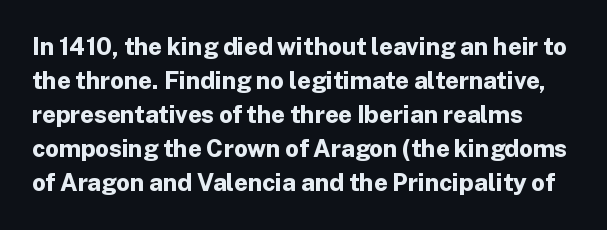
Do the letters lean? They stand straight. Is the type bold? Yes — the strokes are clearly thick and heavy. Check under the words: just untouched page. Letter spacing: default.
